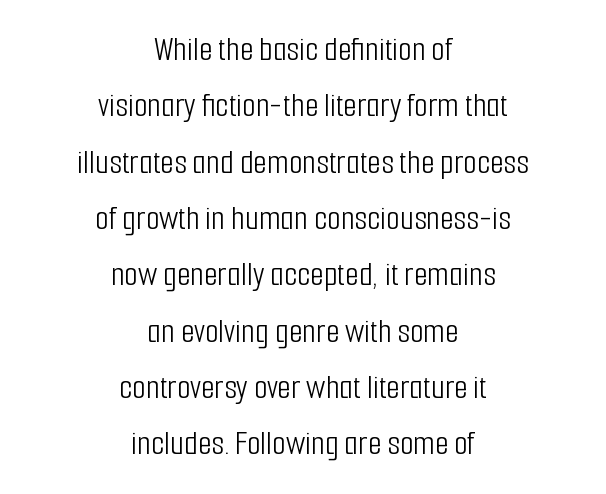
The image shows 35 px light, condensed sans-serif type, upright; set centered, normal line spacing (1.61x), normal letter spacing, not underlined; low stroke contrast and a medium x-height.
